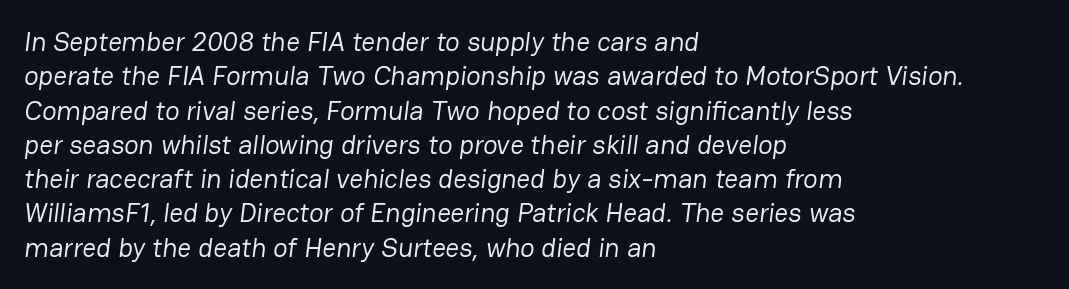
{"bold": "no", "underline": "no", "align": "left", "line_spacing": "normal", "line_spacing_ratio": 1.27, "letter_spacing": "normal", "letter_spacing_em": 0.0, "glyph_px": 27}
